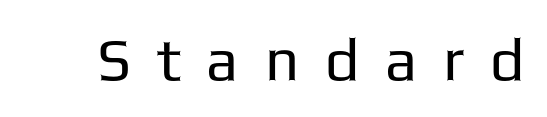
The image shows 60 px regular-weight sans-serif type, upright; set unusually wide letter spacing (+0.43 em), not underlined; low stroke contrast and a medium x-height.
